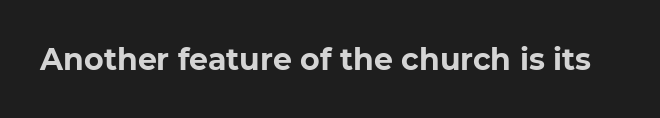
{"serif": "no", "bold": "yes", "weight": "bold", "width": "normal", "stroke_contrast": "low", "x_height": "medium", "monospaced": "no", "underline": "no", "letter_spacing": "normal", "letter_spacing_em": 0.0, "glyph_px": 30}
